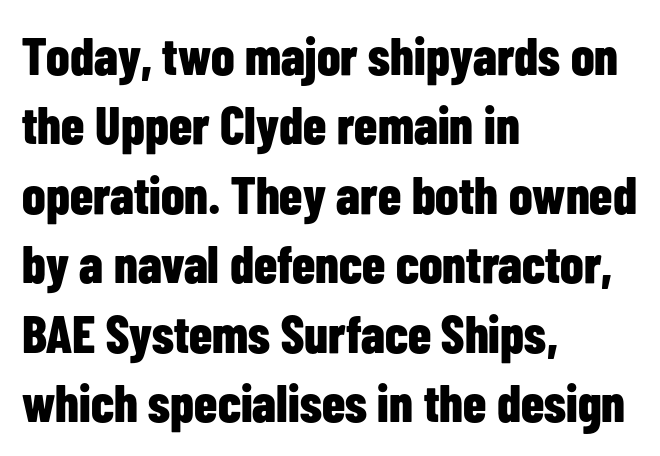
Every stem runs plumb, perpendicular to the baseline. Descenders hang freely into open space. In terms of letterform style, serifs are entirely absent. In terms of weight, the rendering is a true, heavy bold. The space between consecutive lines is moderate.
